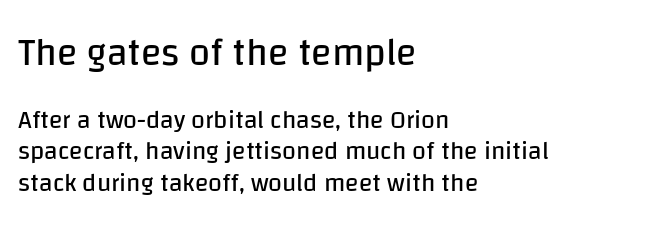
{"serif": "no", "italic": "no", "bold": "no", "weight": "regular", "width": "normal", "stroke_contrast": "low", "x_height": "large", "monospaced": "no", "underline": "no", "align": "left", "line_spacing": "normal", "line_spacing_ratio": 1.27, "letter_spacing": "normal", "letter_spacing_em": 0.0, "larger_block": "first", "size_ratio": 1.52, "glyph_px": 38}
